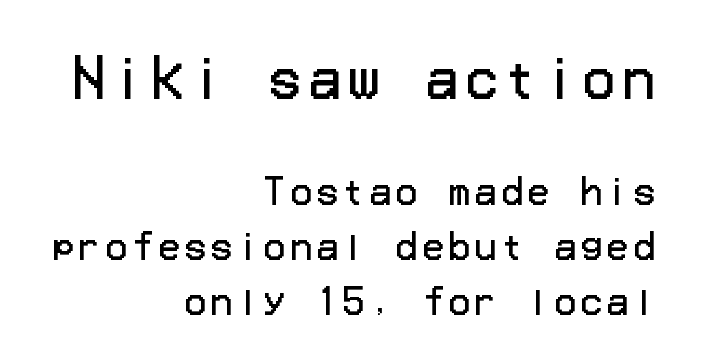
{"serif": "no", "italic": "no", "bold": "no", "weight": "regular", "width": "normal", "stroke_contrast": "low", "x_height": "medium", "underline": "no", "align": "right", "line_spacing": "normal", "line_spacing_ratio": 1.57, "larger_block": "first", "size_ratio": 1.49, "glyph_px": 52}
